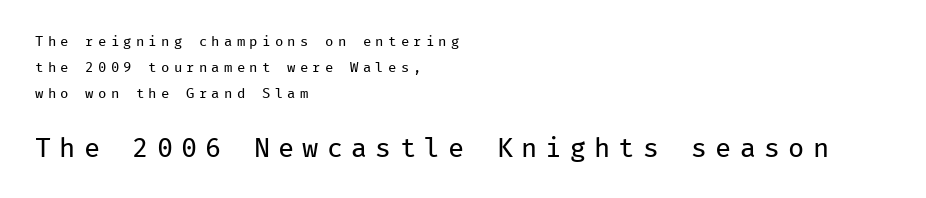
{"italic": "no", "bold": "no", "underline": "no", "align": "left", "line_spacing_ratio": 1.86, "letter_spacing": "wide", "letter_spacing_em": 0.3, "larger_block": "second", "size_ratio": 1.93, "glyph_px": 27}
